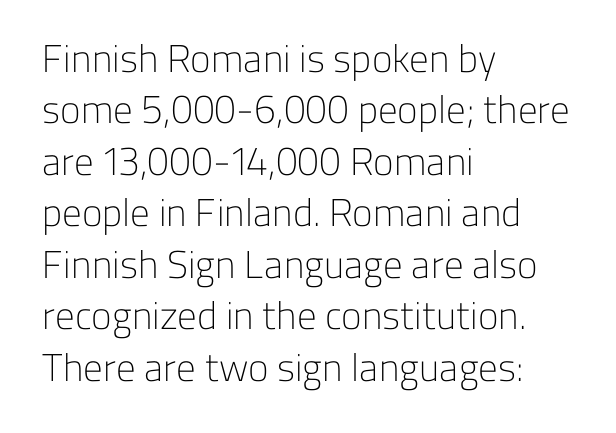
Weight: not bold — regular or lighter. Clear beneath every line of the passage. Regular leading. Layout note: lines flush left.
